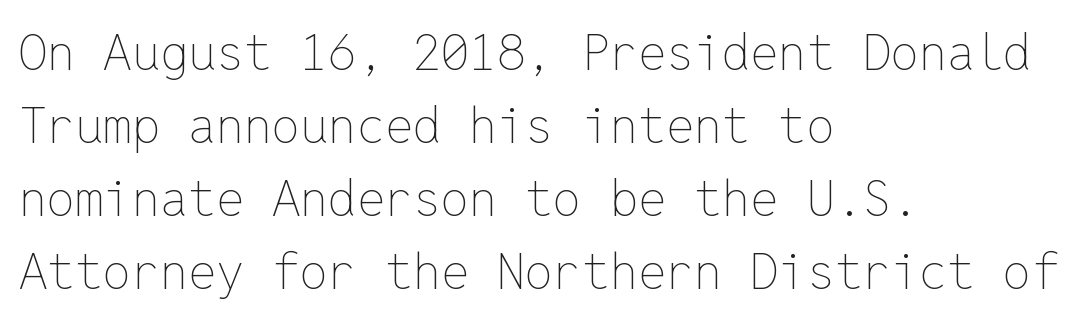
The image shows 50 px thin type, upright, monospaced; set left-aligned, normal line spacing (1.46x), normal letter spacing, not underlined; low stroke contrast and a medium x-height.
